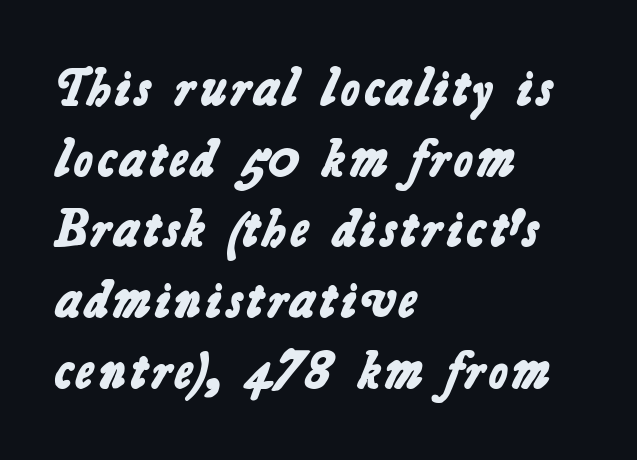
The image shows 52 px bold sans-serif type; set left-aligned, normal line spacing (1.36x), normal letter spacing, not underlined; low stroke contrast and a medium x-height.
